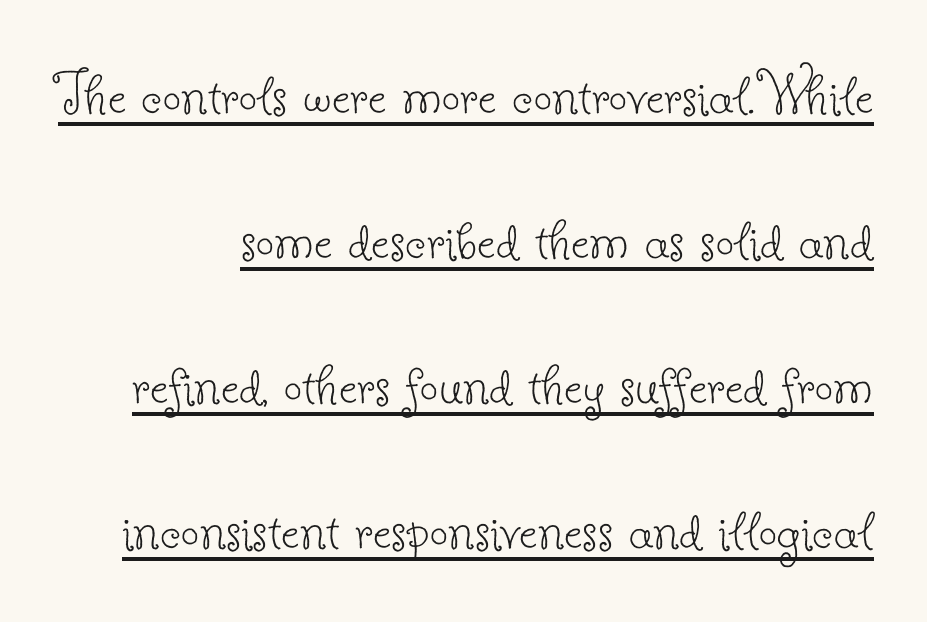
{"serif": "yes", "italic": "no", "bold": "no", "weight": "thin", "width": "normal", "stroke_contrast": "low", "x_height": "small", "monospaced": "no", "underline": "yes", "line_spacing": "loose", "line_spacing_ratio": 2.23, "letter_spacing": "normal", "letter_spacing_em": 0.0, "glyph_px": 65}
